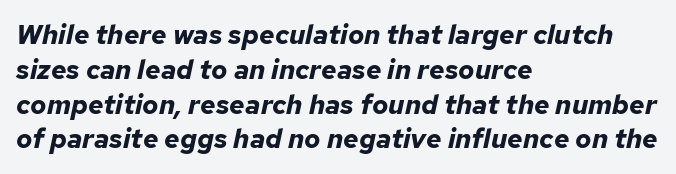
{"italic": "yes", "lean": "right", "slant_degrees": 12, "bold": "yes", "underline": "no", "align": "left", "line_spacing": "normal", "line_spacing_ratio": 1.29, "letter_spacing": "normal", "letter_spacing_em": 0.0, "glyph_px": 27}
